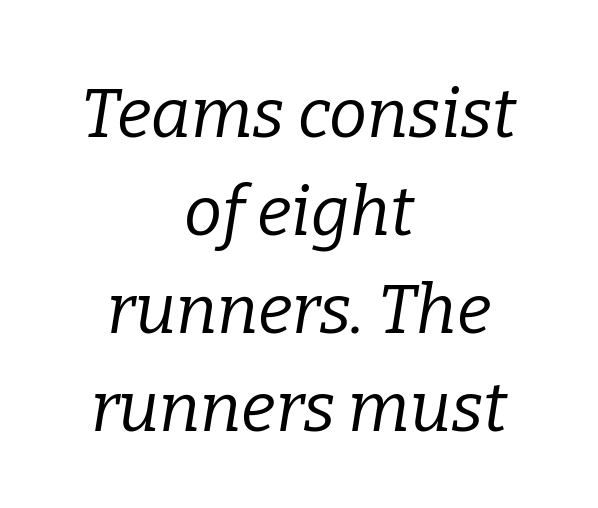
Q: Is the text bold? A: No.
Q: Is the text italic (slanted)? A: Yes, it leans right by about 9 degrees.
Q: Is the typeface a serif or a sans-serif typeface? A: Serif.
Q: Is the text underlined? A: No.
Q: How is the paragraph aligned? A: Centered.
Q: Is the spacing between letters normal or unusually wide? A: Normal.
Q: Is the spacing between lines tight, normal or loose? A: Normal.
Q: Width (condensed, normal, or wide)? A: Normal.
Q: Stroke contrast? A: Low.
Q: x-height? A: Medium.
Q: Monospaced? A: No.
